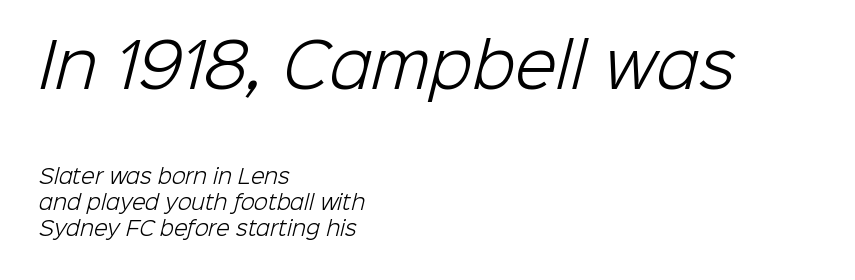
Two sizes are in play, and the larger belongs to the first block. Visually the block forms a straight wall on the left and a jagged coastline on the right. Varying glyph widths throughout — classic text-font behaviour. A typesetter would call this zero additional tracking. No chunkiness to these letters — they're not bold.
